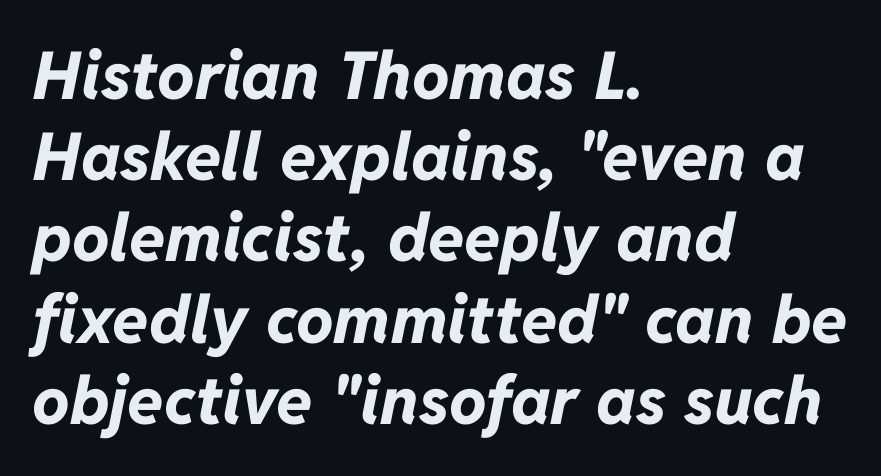
Q: Is the text bold? A: Yes.
Q: Is the text italic (slanted)? A: Yes, it leans right by about 11 degrees.
Q: Is the text underlined? A: No.
Q: How is the paragraph aligned? A: Left-aligned.
Q: Is the spacing between letters normal or unusually wide? A: Normal.
Q: Width (condensed, normal, or wide)? A: Normal.
Q: Stroke contrast? A: Low.
Q: x-height? A: Medium.
Q: Monospaced? A: No.
